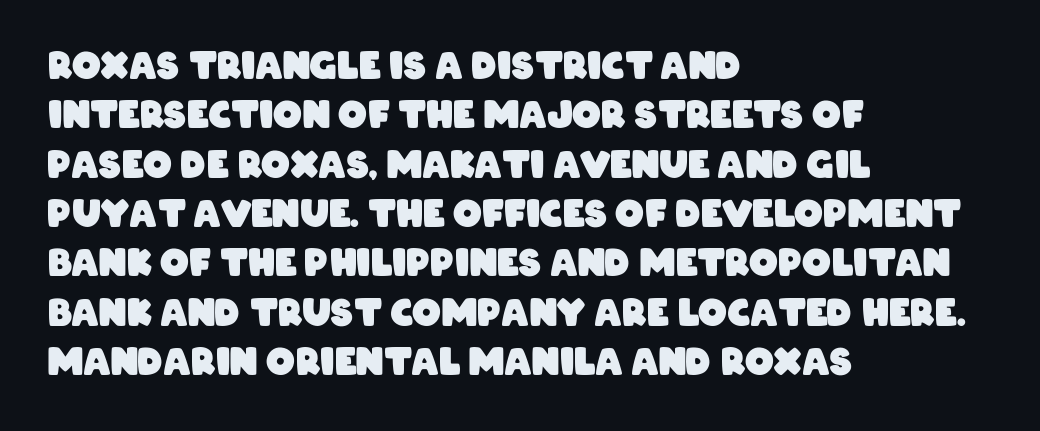
{"serif": "no", "bold": "yes", "weight": "heavy", "width": "condensed", "stroke_contrast": "low", "x_height": "large", "monospaced": "no", "underline": "no", "align": "left", "line_spacing": "normal", "line_spacing_ratio": 1.37, "letter_spacing": "normal", "letter_spacing_em": 0.0, "glyph_px": 36}
